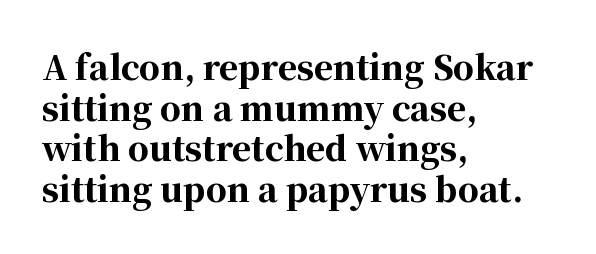
{"serif": "yes", "italic": "no", "bold": "yes", "weight": "bold", "width": "normal", "stroke_contrast": "high", "x_height": "medium", "monospaced": "no", "underline": "no", "align": "left", "line_spacing_ratio": 1.23, "letter_spacing": "normal", "letter_spacing_em": 0.0, "glyph_px": 33}
